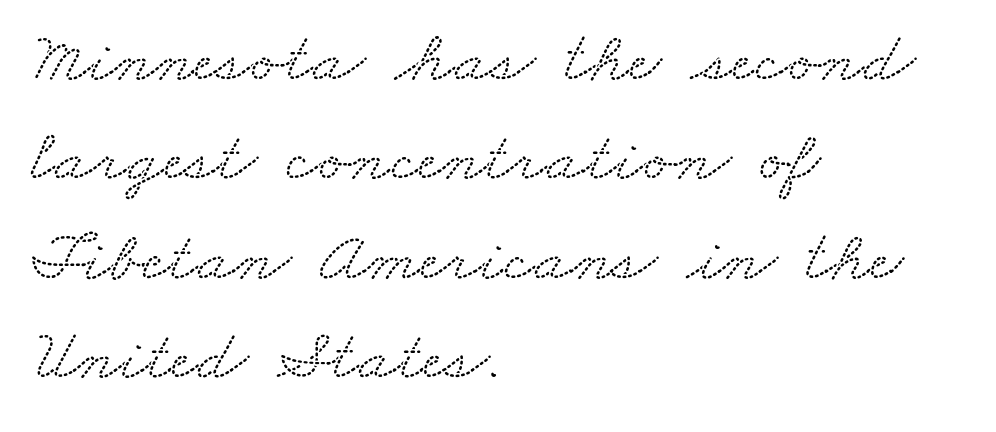
Nobody drew a line under any word here. Glyph-to-glyph distance matches everyday printed text. Do the characters align in a grid? No, the font is proportional. The paragraph has a hard left edge and a soft right edge.
